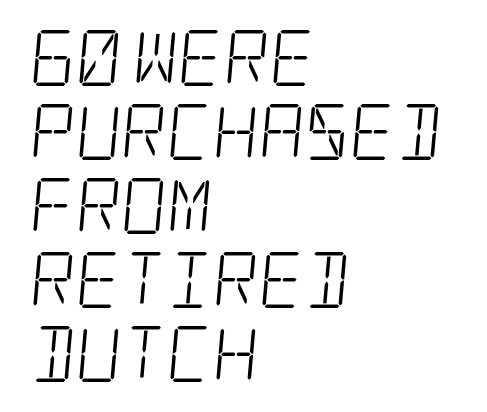
The image shows 56 px light, condensed serif type; set left-aligned, normal line spacing (1.32x), normal letter spacing, not underlined; low stroke contrast and a large x-height.
